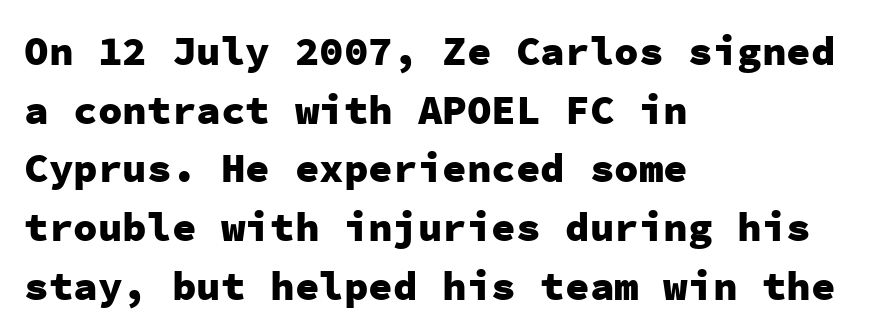
Letterform terminals end flat and unadorned throughout the passage. Caption: multi-line text, flush left, ragged right. These lines are rendered in a fixed-pitch font. Underline: absent. A typesetter would call this leading conventional body-copy spacing.
